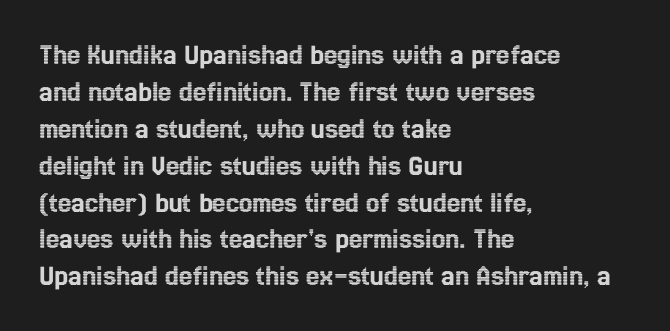
The letters stand straight up with perfectly vertical stems. The lines are quadded left. Proportional: the letters do not fall into vertical columns. Students, note that the glyphs here touch the page at normal intervals.
